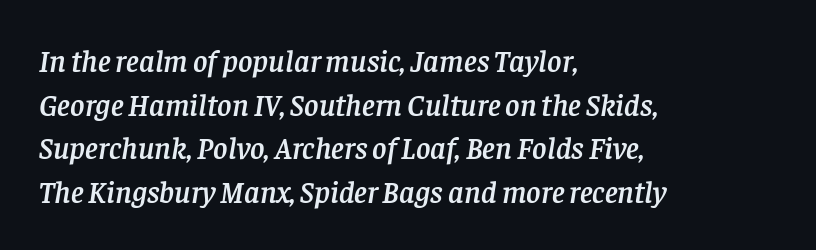
Q: Is the text italic (slanted)? A: Yes, it leans right by about 8 degrees.
Q: Is the typeface a serif or a sans-serif typeface? A: Serif.
Q: Is the text underlined? A: No.
Q: How is the paragraph aligned? A: Left-aligned.
Q: Is the spacing between letters normal or unusually wide? A: Normal.
Q: Is the spacing between lines tight, normal or loose? A: Normal.
Q: Width (condensed, normal, or wide)? A: Normal.
Q: Stroke contrast? A: Low.
Q: x-height? A: Large.
Q: Monospaced? A: No.
